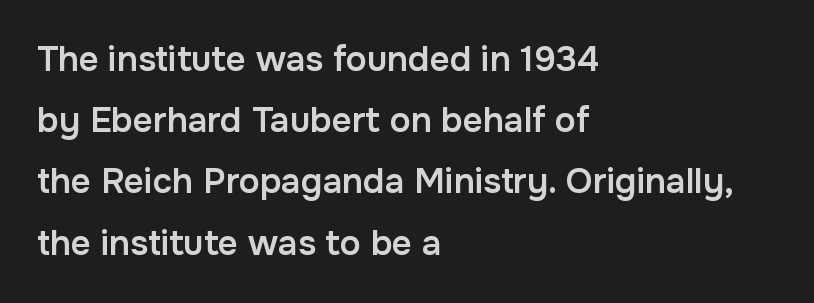
{"serif": "no", "italic": "no", "bold": "semi", "weight": "semibold", "width": "normal", "stroke_contrast": "low", "x_height": "medium", "monospaced": "no", "underline": "no", "align": "left", "line_spacing_ratio": 1.75, "letter_spacing": "normal", "letter_spacing_em": 0.0, "glyph_px": 35}
